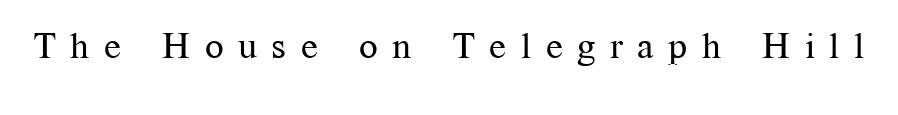
The rendering inserts visible extra space after every character. The font sits on the lighter half of the weight spectrum, regular included. Posture: vertical. The zone under the glyphs is completely vacant.
